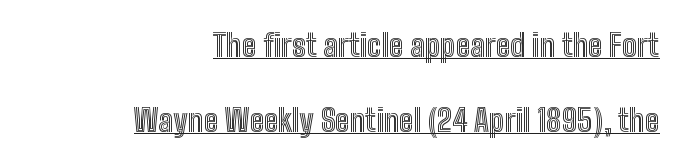
The image shows 31 px condensed type, upright; set right-aligned, loose line spacing (2.42x), normal letter spacing, underlined; a medium x-height.
